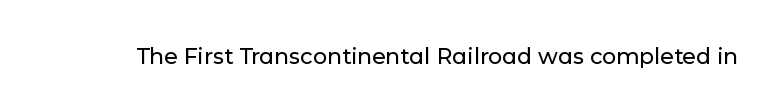
Tall strokes in this sample are plumb rather than angled. Short note: letters normally spaced. Lines of text with bare space underneath.
